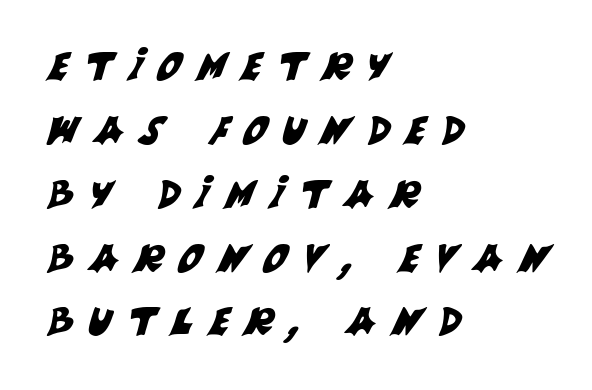
The image shows 38 px sans-serif type; set left-aligned, normal line spacing (1.68x), unusually wide letter spacing (+0.42 em), not underlined; medium stroke contrast and a large x-height.
